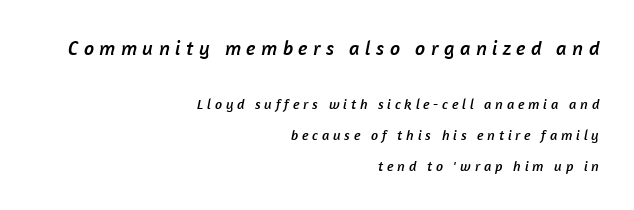
The image shows 20 px text type; set right-aligned, loose line spacing (2.2x), unusually wide letter spacing (+0.27 em), not underlined; the first (top) block is 1.43x larger.
